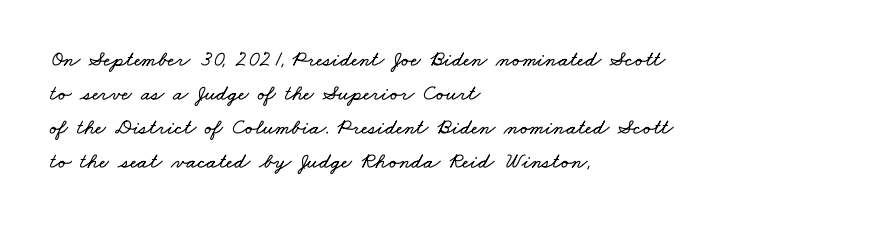
Reading down the column, the eye jumps a familiar distance to each next line. The area under the type is left untouched. All the whitespace from short lines collects on the right. The horizontal fit of the characters is conventional and even.
